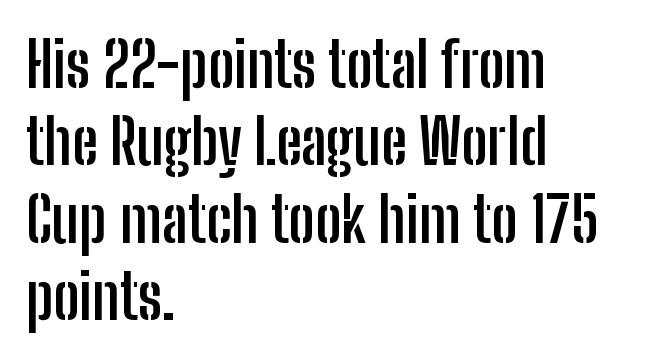
Q: Is the text bold? A: Yes.
Q: Is the text italic (slanted)? A: No, it is upright.
Q: Is the typeface a serif or a sans-serif typeface? A: Sans-serif.
Q: Is the text underlined? A: No.
Q: How is the paragraph aligned? A: Left-aligned.
Q: Is the spacing between letters normal or unusually wide? A: Normal.
Q: Width (condensed, normal, or wide)? A: Condensed.
Q: Stroke contrast? A: Low.
Q: x-height? A: Medium.
Q: Monospaced? A: No.
